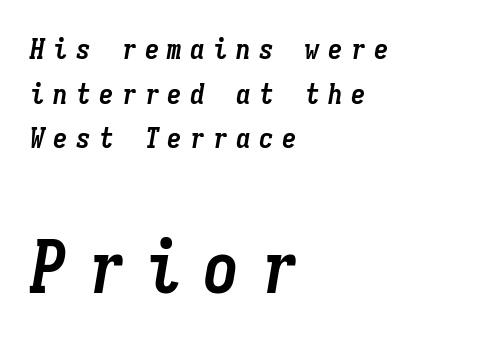
{"italic": "yes", "lean": "right", "slant_degrees": 9, "bold": "yes", "weight": "semibold", "width": "condensed", "stroke_contrast": "low", "x_height": "medium", "monospaced": "yes", "underline": "no", "align": "left", "line_spacing": "normal", "line_spacing_ratio": 1.54, "letter_spacing": "wide", "letter_spacing_em": 0.29, "larger_block": "second", "size_ratio": 2.52, "glyph_px": 73}
